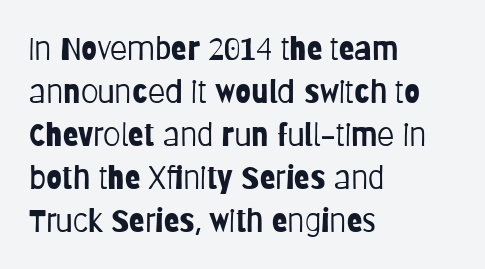
How would I describe the line gaps? Plain and ordinary. This is roman type, the default non-slanted kind. Does the copy run flush right? No — it runs flush left. Compared with typical body copy, the letter spacing here is the same.
